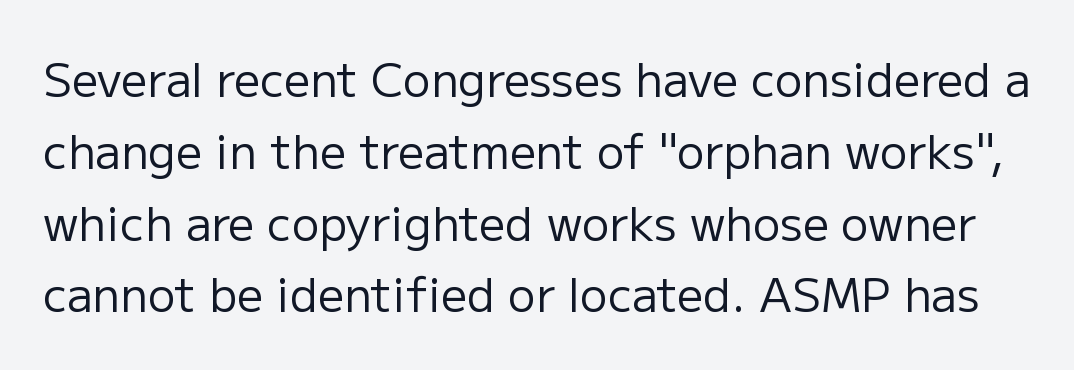
Q: Is the text bold? A: No.
Q: Is the text italic (slanted)? A: No, it is upright.
Q: Is the typeface a serif or a sans-serif typeface? A: Sans-serif.
Q: Is the text underlined? A: No.
Q: Is the spacing between letters normal or unusually wide? A: Normal.
Q: Is the spacing between lines tight, normal or loose? A: Normal.
Q: Width (condensed, normal, or wide)? A: Normal.
Q: Stroke contrast? A: Low.
Q: x-height? A: Medium.
Q: Monospaced? A: No.
